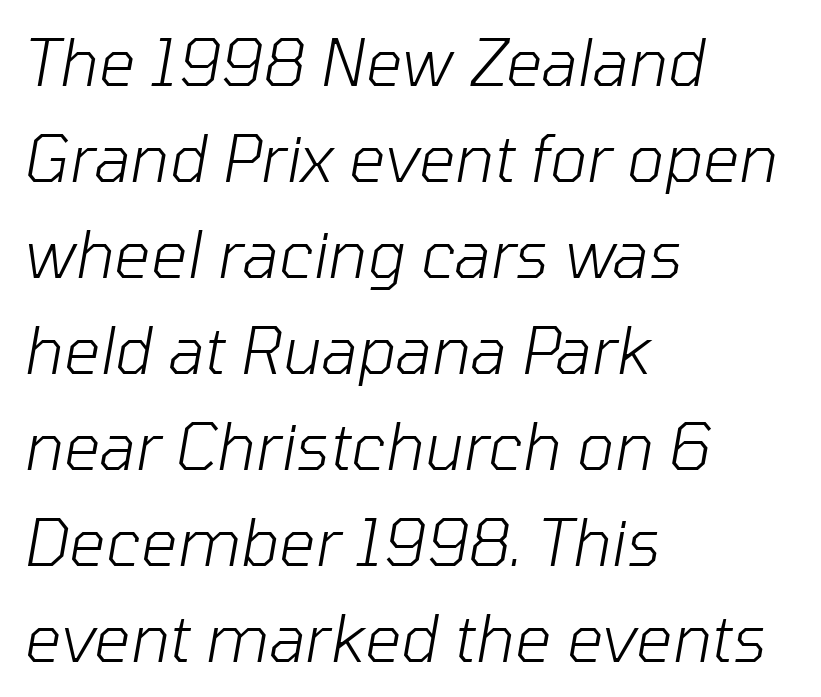
Q: Is the text bold? A: No.
Q: Is the text italic (slanted)? A: Yes, it leans right by about 10 degrees.
Q: Is the text underlined? A: No.
Q: How is the paragraph aligned? A: Left-aligned.
Q: Is the spacing between letters normal or unusually wide? A: Normal.
Q: Is the spacing between lines tight, normal or loose? A: Normal.
Q: Width (condensed, normal, or wide)? A: Normal.
Q: Stroke contrast? A: Low.
Q: x-height? A: Medium.
Q: Monospaced? A: No.
